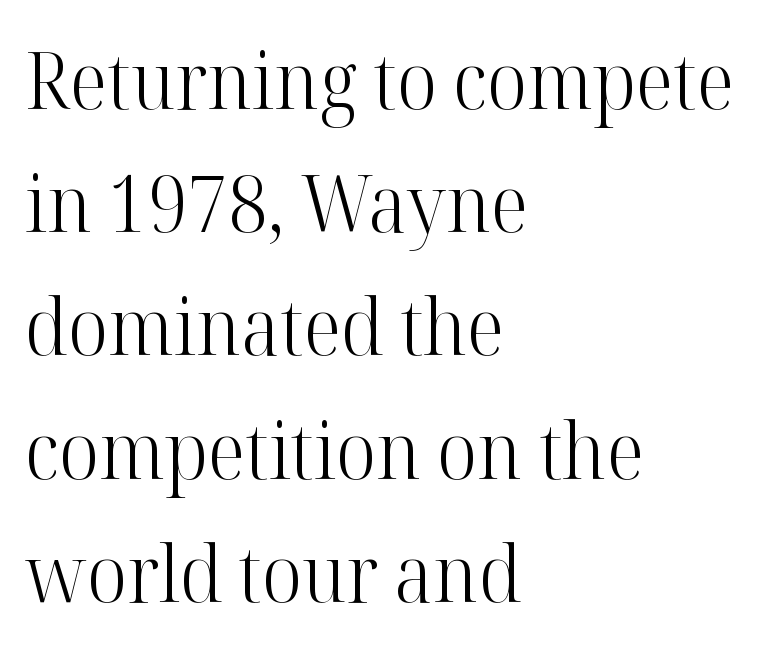
Q: Is the text bold? A: No.
Q: Is the text italic (slanted)? A: No, it is upright.
Q: Is the typeface a serif or a sans-serif typeface? A: Serif.
Q: Is the text underlined? A: No.
Q: How is the paragraph aligned? A: Left-aligned.
Q: Is the spacing between letters normal or unusually wide? A: Normal.
Q: Is the spacing between lines tight, normal or loose? A: Normal.
Q: Width (condensed, normal, or wide)? A: Normal.
Q: Stroke contrast? A: High.
Q: x-height? A: Medium.
Q: Monospaced? A: No.
